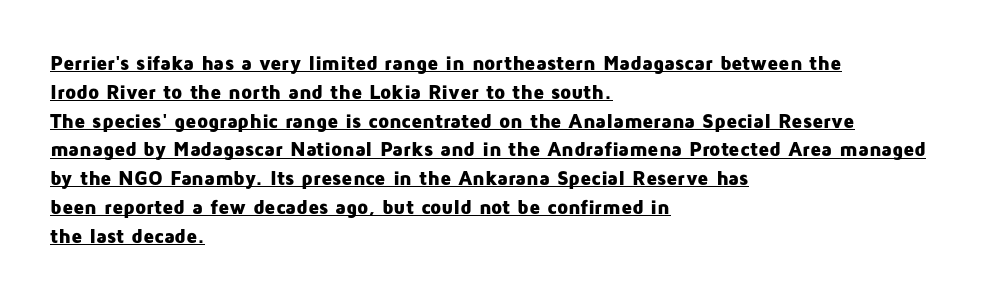
Q: Is the text bold? A: Yes.
Q: Is the text italic (slanted)? A: No, it is upright.
Q: Is the text underlined? A: Yes.
Q: How is the paragraph aligned? A: Left-aligned.
Q: Is the spacing between letters normal or unusually wide? A: Normal.
Q: Is the spacing between lines tight, normal or loose? A: Normal.
